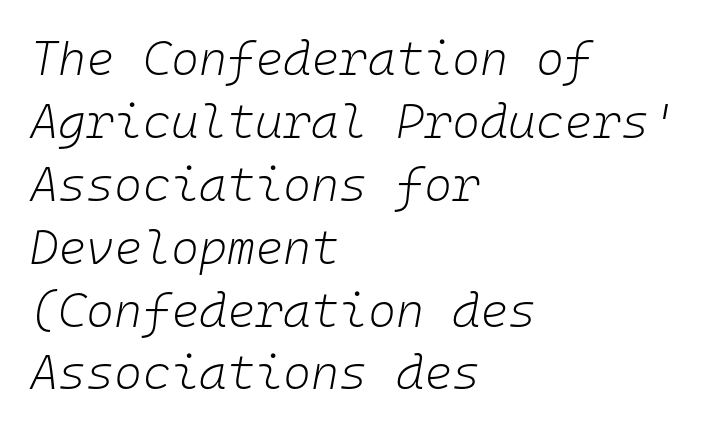
The image shows 48 px light type, italic (leaning right), monospaced; set left-aligned, normal line spacing (1.31x), normal letter spacing, not underlined; low stroke contrast and a medium x-height.
